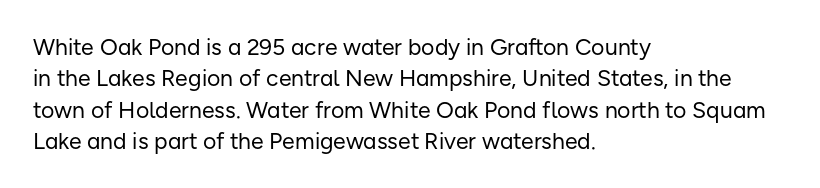
One glance says typical: line gaps are just what's usual. What stands out about the letter spacing? Nothing — it is the standard amount. This reads as an unemphasized weight, regular at the heaviest. The text block is weighted toward the left margin, trailing off unevenly rightward. Descender tails drop into unmarked territory. The specimen reads as upright at a glance.
